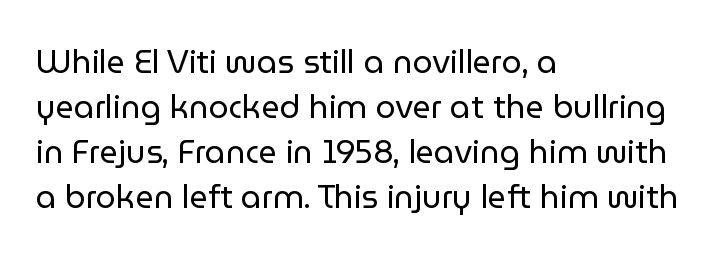
Letters have the restrained weight of plain body copy at most. The passage shown is typed in a proportional face where columns would drift. Line spacing here is normal. Short note: letters normally spaced. Underlining? Definitely not there.
